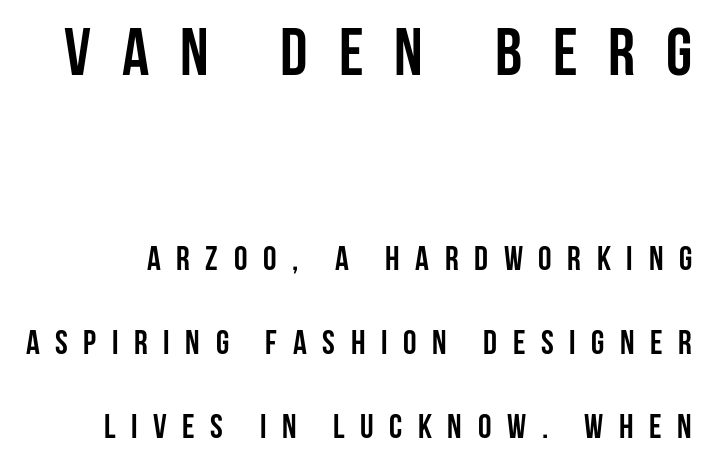
{"serif": "no", "italic": "no", "bold": "yes", "weight": "semibold", "width": "condensed", "stroke_contrast": "low", "x_height": "large", "monospaced": "no", "underline": "no", "line_spacing": "loose", "line_spacing_ratio": 2.48, "letter_spacing": "wide", "letter_spacing_em": 0.46, "larger_block": "first", "size_ratio": 1.97, "glyph_px": 67}
